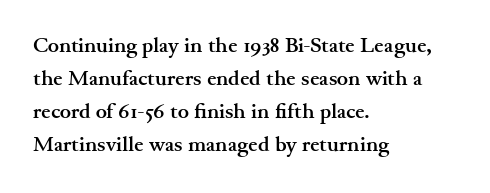
Q: Is the text bold? A: Yes.
Q: Is the text italic (slanted)? A: No, it is upright.
Q: Is the text underlined? A: No.
Q: How is the paragraph aligned? A: Left-aligned.
Q: Is the spacing between letters normal or unusually wide? A: Normal.
Q: Is the spacing between lines tight, normal or loose? A: Normal.
